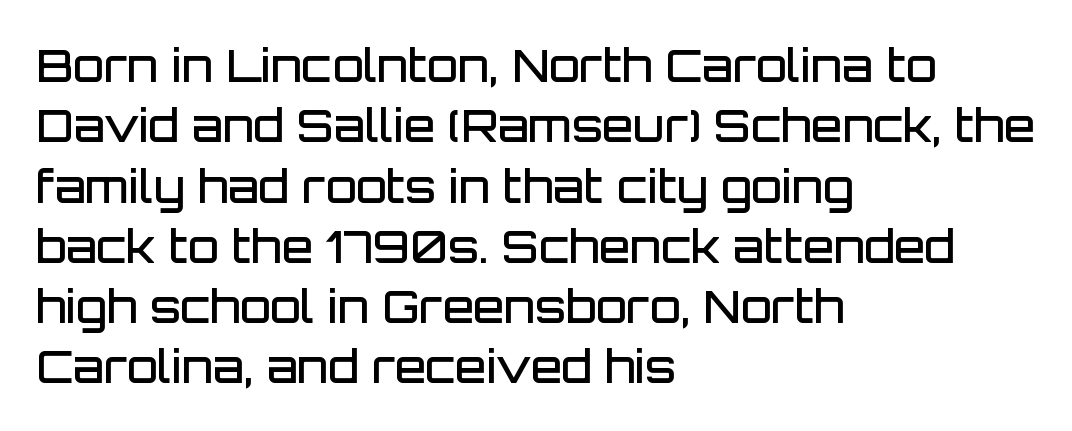
Q: Is the text bold? A: Semi-bold.
Q: Is the text italic (slanted)? A: No, it is upright.
Q: Is the typeface a serif or a sans-serif typeface? A: Sans-serif.
Q: Is the text underlined? A: No.
Q: How is the paragraph aligned? A: Left-aligned.
Q: Is the spacing between letters normal or unusually wide? A: Normal.
Q: Is the spacing between lines tight, normal or loose? A: Normal.
Q: Width (condensed, normal, or wide)? A: Normal.
Q: Stroke contrast? A: Low.
Q: x-height? A: Large.
Q: Monospaced? A: No.
